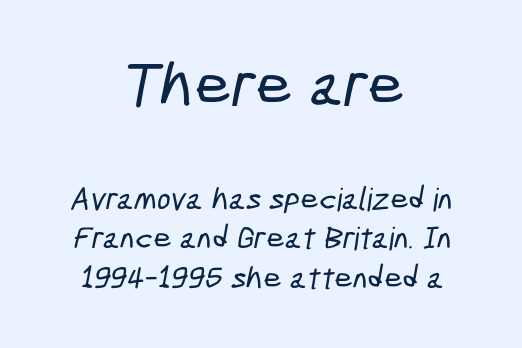
Block one is the big one; block two sits smaller underneath. Centered paragraph, ragged on both sides. This rendering leaves character spacing at its baseline value. Character widths vary here, with narrow letters taking less room than wide ones.
